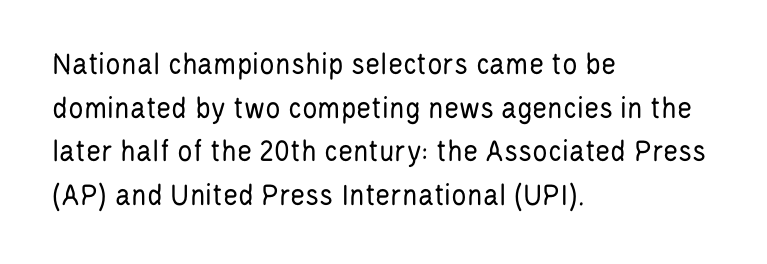
Q: Is the text bold? A: No.
Q: Is the text italic (slanted)? A: No, it is upright.
Q: Is the typeface a serif or a sans-serif typeface? A: Sans-serif.
Q: Is the text underlined? A: No.
Q: How is the paragraph aligned? A: Left-aligned.
Q: Is the spacing between letters normal or unusually wide? A: Normal.
Q: Is the spacing between lines tight, normal or loose? A: Normal.
Q: Width (condensed, normal, or wide)? A: Condensed.
Q: Stroke contrast? A: Low.
Q: x-height? A: Large.
Q: Monospaced? A: No.
